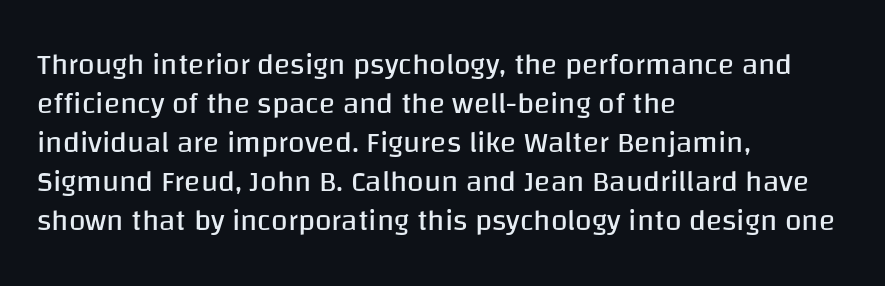
The image shows 30 px regular-weight sans-serif type, upright; set left-aligned, normal line spacing (1.3x), normal letter spacing, not underlined; low stroke contrast and a large x-height.
